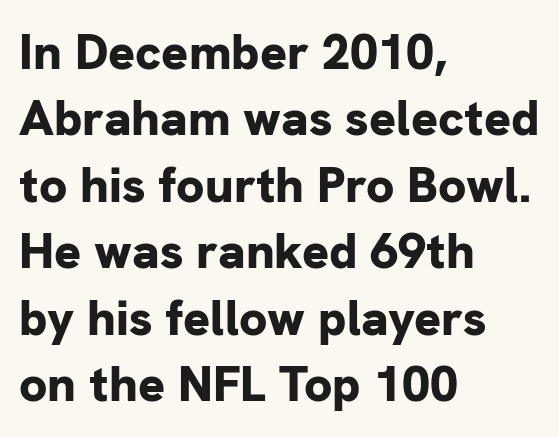
Q: Is the text bold? A: Yes.
Q: Is the text italic (slanted)? A: No, it is upright.
Q: Is the typeface a serif or a sans-serif typeface? A: Sans-serif.
Q: Is the text underlined? A: No.
Q: How is the paragraph aligned? A: Left-aligned.
Q: Is the spacing between letters normal or unusually wide? A: Normal.
Q: Is the spacing between lines tight, normal or loose? A: Normal.
Q: Width (condensed, normal, or wide)? A: Normal.
Q: Stroke contrast? A: Low.
Q: x-height? A: Medium.
Q: Monospaced? A: No.
